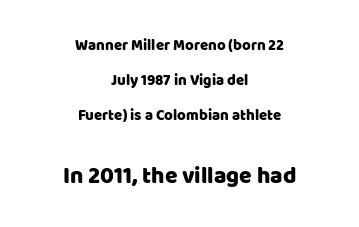
The image shows 23 px text type, upright; set centered, loose line spacing (2.35x), normal letter spacing, not underlined; the second (bottom) block is 1.53x larger.
